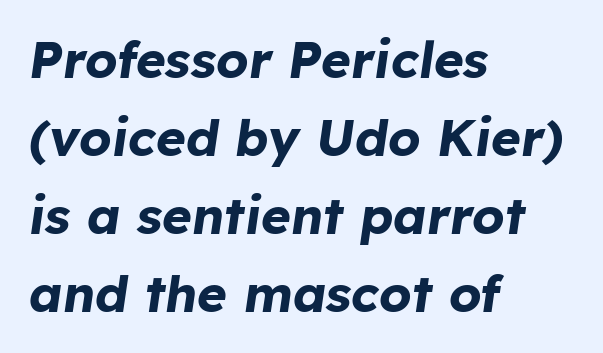
The image shows 51 px bold type, italic (leaning right); set left-aligned, normal line spacing (1.53x), normal letter spacing, not underlined; low stroke contrast and a medium x-height.
